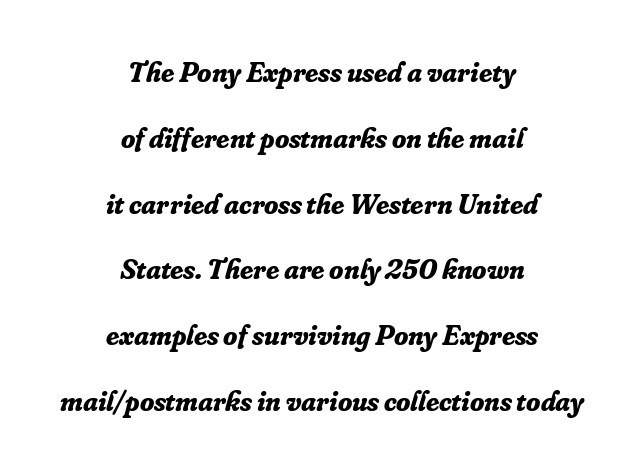
Serifs: yes, visible at the terminals of the letterforms. Heavy, bold letterforms. The passage shown has conventional tracking throughout. You could fit nearly another row in the gap between these rows.
